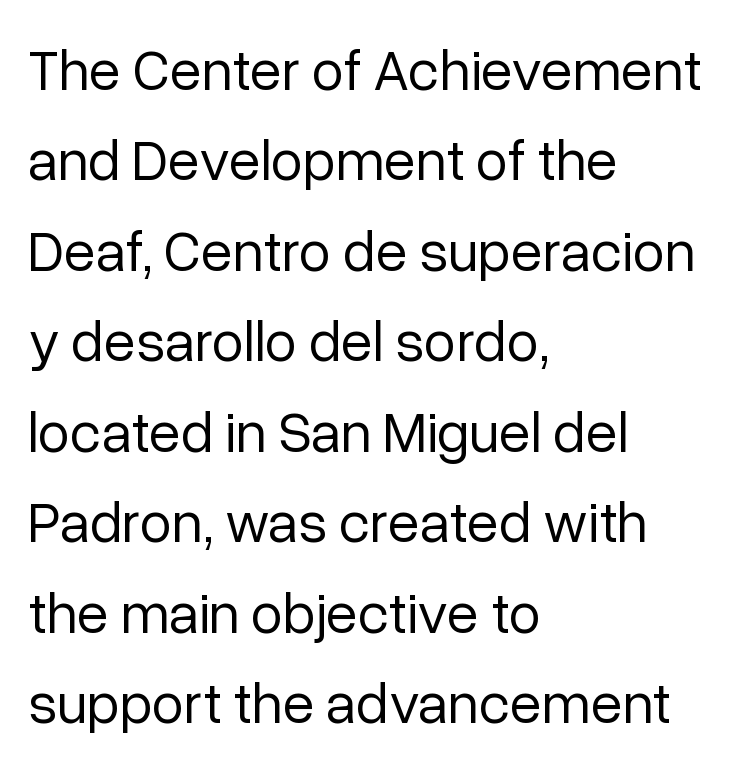
Q: Is the text bold? A: No.
Q: Is the text italic (slanted)? A: No, it is upright.
Q: Is the typeface a serif or a sans-serif typeface? A: Sans-serif.
Q: Is the text underlined? A: No.
Q: How is the paragraph aligned? A: Left-aligned.
Q: Is the spacing between letters normal or unusually wide? A: Normal.
Q: Is the spacing between lines tight, normal or loose? A: Normal.
Q: Width (condensed, normal, or wide)? A: Normal.
Q: Stroke contrast? A: Low.
Q: x-height? A: Medium.
Q: Monospaced? A: No.
